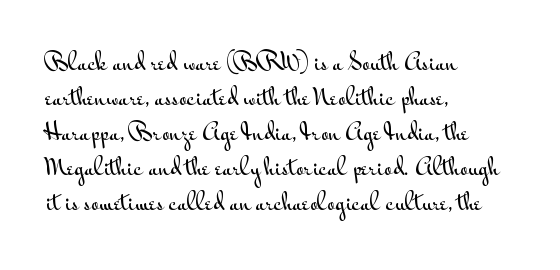
The vertical gap from one line to the next is medium. The ragged edge is on the right, which tells us the setting is flush left. Look at the tracking — it's just the regular setting, nothing added. Only glyphs here, with clear space below each row.
